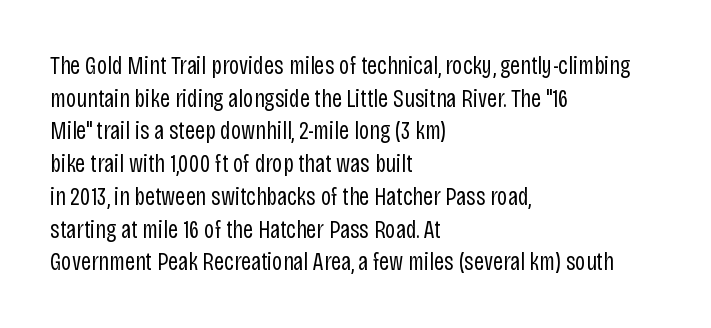
{"italic": "no", "bold": "no", "underline": "no", "align": "left", "line_spacing": "normal", "line_spacing_ratio": 1.31, "letter_spacing": "normal", "letter_spacing_em": 0.0, "glyph_px": 25}
